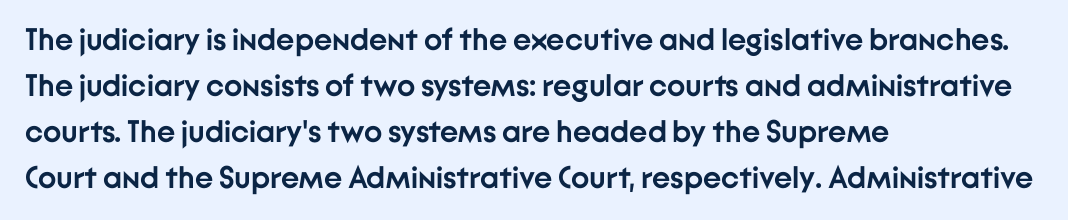
{"serif": "no", "italic": "no", "bold": "yes", "weight": "semibold", "width": "normal", "stroke_contrast": "low", "x_height": "medium", "monospaced": "no", "underline": "no", "align": "left", "line_spacing": "normal", "line_spacing_ratio": 1.48, "letter_spacing": "normal", "letter_spacing_em": 0.0, "glyph_px": 31}
